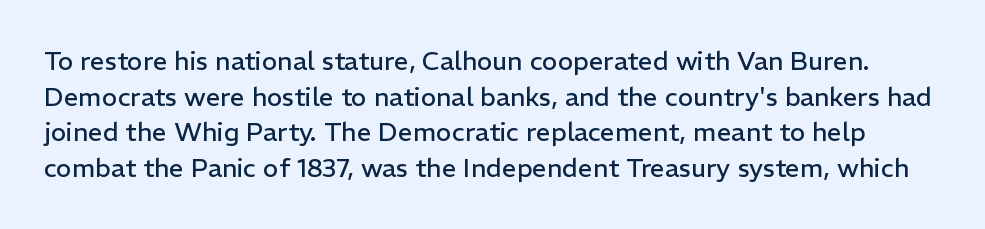
Stems and bowls with no extra thickness — not bold. These lines sit exactly where default settings would place them. Is the letter spacing exaggerated? No — it looks like the ordinary default. Rendered with straight, roman letterforms. The zone under the glyphs is completely vacant.
